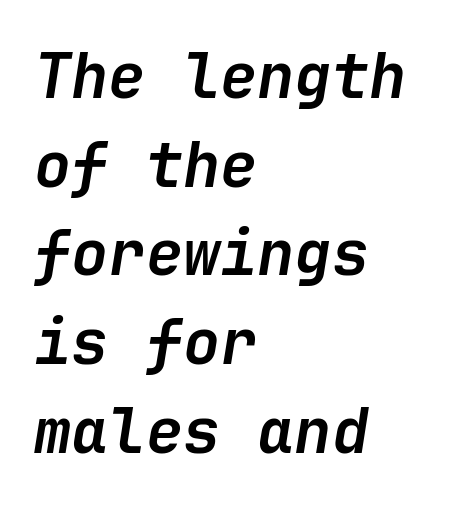
Only glyphs here, with clear space below each row. The type is set solid horizontally, with unmodified tracking. Successive baselines arrive at the customary interval. The lines in this sample share a left origin and differ only in where they stop. Does the weight exceed regular? Yes, all the way to bold. In terms of posture, this sample is oblique.
